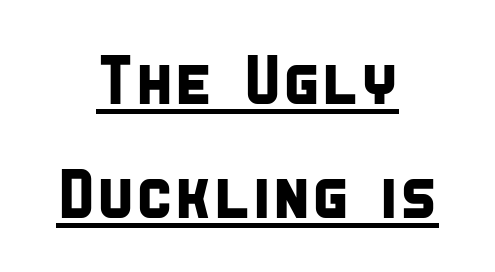
The image shows 69 px condensed sans-serif type; set centered, normal line spacing (1.65x), normal letter spacing, underlined; low stroke contrast and a large x-height.
